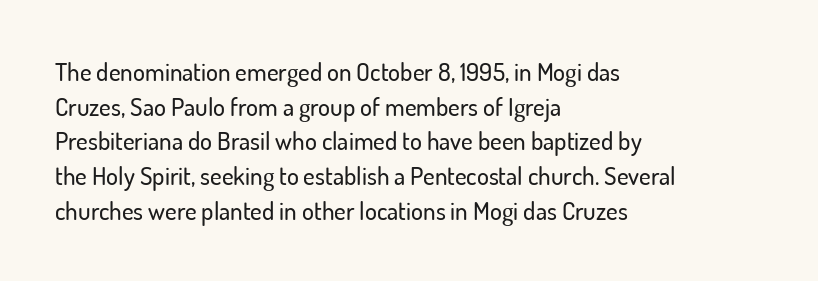
Has an underline been added? It has not. Observe the ordinary spacing: letters are neighbours, not strangers. What's the leading like? Ordinary, nothing unusual. Reading down the block, your eye returns to a fixed left position each line. Every character sits straight up, as roman type does.
